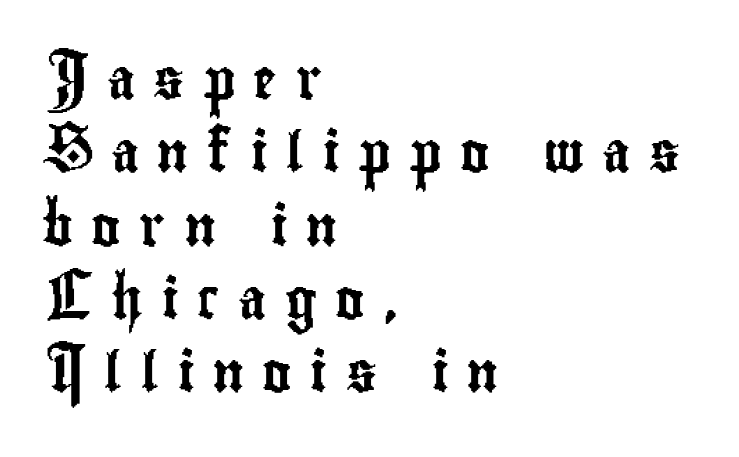
The image shows 39 px condensed sans-serif type, upright; set left-aligned, line spacing 1.88x, unusually wide letter spacing (+0.48 em), not underlined; low stroke contrast and a small x-height.
